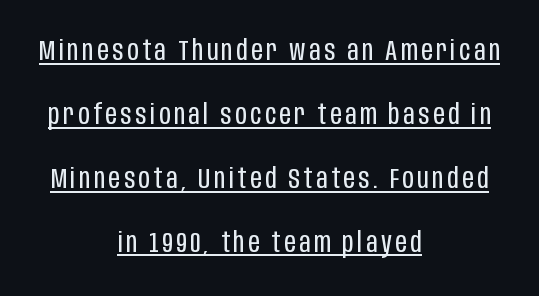
{"serif": "no", "italic": "no", "bold": "no", "weight": "regular", "width": "condensed", "stroke_contrast": "low", "x_height": "large", "monospaced": "no", "underline": "yes", "align": "center", "line_spacing": "loose", "line_spacing_ratio": 2.28, "glyph_px": 28}
